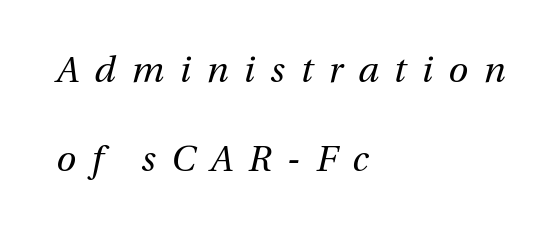
Note the varied advance widths — an 'i' is clearly narrower than an 'm'. There is plenty of visible air inserted between adjacent glyphs. Quick note: underline off. The designer dialed line spacing up above the default. Notice how the passage keeps a crisp vertical edge on the left only. Weight: not bold — regular or lighter.
